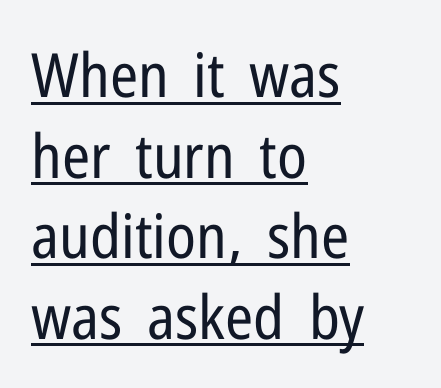
The image shows 61 px regular-weight, condensed sans-serif type, upright; set left-aligned, normal line spacing (1.32x), normal letter spacing, underlined; low stroke contrast and a medium x-height.
